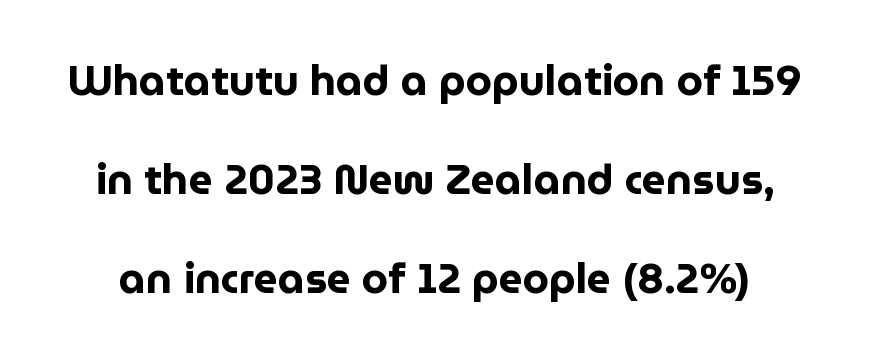
This sample uses an upright cut, with every glyph sitting square on the baseline. The strokes are fattened all the way to bold. Reading down the column, the eye jumps a long way to each next line. Proportional: the letters do not fall into vertical columns. Underline: absent.
